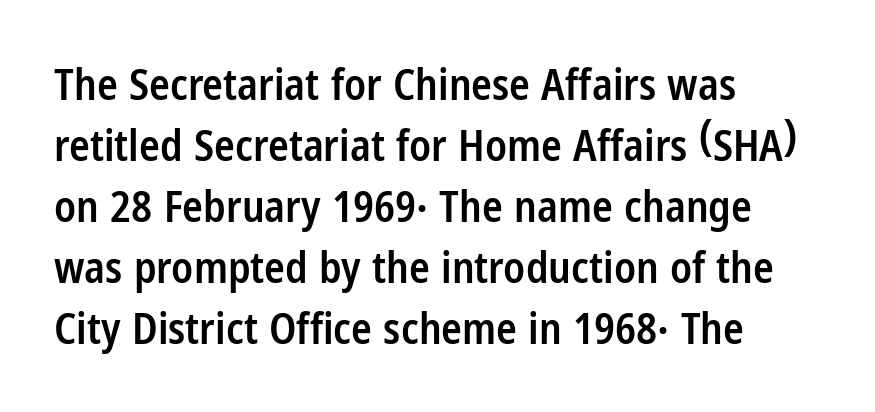
The image shows 43 px semibold, condensed sans-serif type, upright; set left-aligned, normal line spacing (1.42x), normal letter spacing, not underlined; low stroke contrast and a medium x-height.
